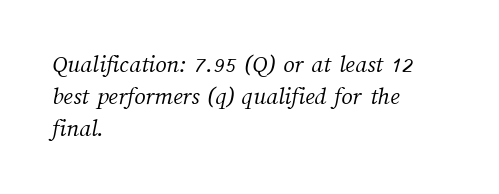
Vertical stems look standard width or narrower in stroke. Plain, unruled lines of type. How would I describe the line gaps? Plain and ordinary. The ragged edge is on the right, which tells us the setting is flush left. The letterforms sit shoulder to shoulder at normal distance.
